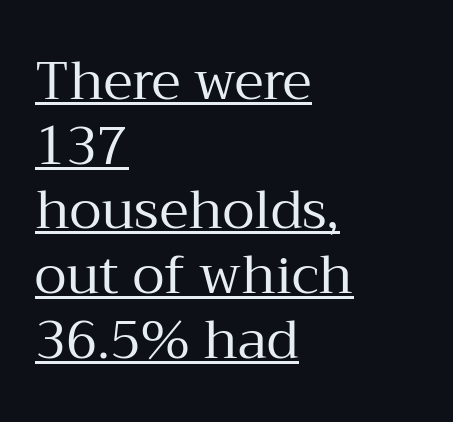
Q: Is the text bold? A: No.
Q: Is the text italic (slanted)? A: No, it is upright.
Q: Is the typeface a serif or a sans-serif typeface? A: Serif.
Q: Is the text underlined? A: Yes.
Q: How is the paragraph aligned? A: Left-aligned.
Q: Is the spacing between letters normal or unusually wide? A: Normal.
Q: Width (condensed, normal, or wide)? A: Normal.
Q: Stroke contrast? A: Medium.
Q: x-height? A: Medium.
Q: Monospaced? A: No.
